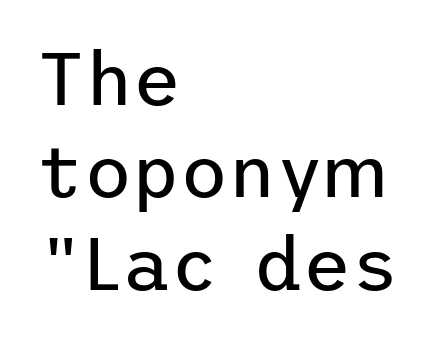
The image shows 74 px regular-weight sans-serif type, upright; set left-aligned, normal line spacing (1.25x), normal letter spacing, not underlined; low stroke contrast and a medium x-height.
